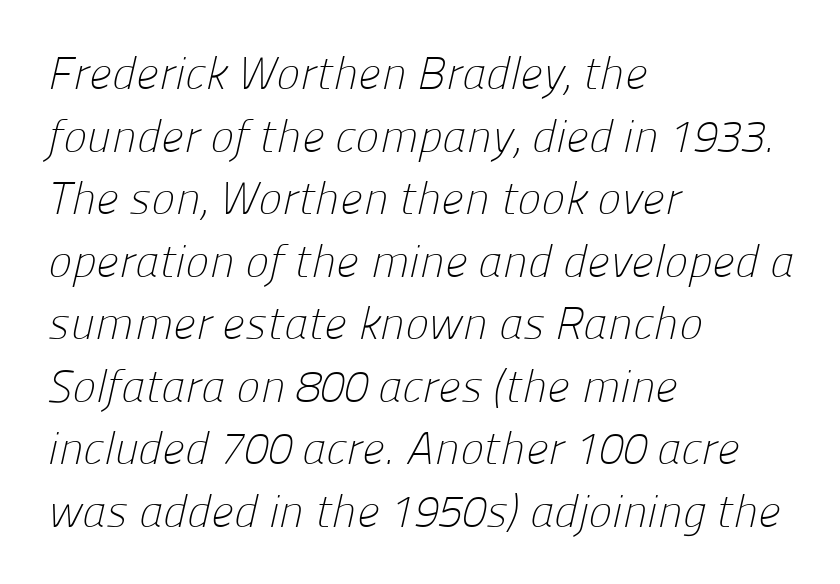
Q: Is the text bold? A: No.
Q: Is the typeface a serif or a sans-serif typeface? A: Sans-serif.
Q: Is the text underlined? A: No.
Q: How is the paragraph aligned? A: Left-aligned.
Q: Is the spacing between letters normal or unusually wide? A: Normal.
Q: Is the spacing between lines tight, normal or loose? A: Normal.
Q: Width (condensed, normal, or wide)? A: Normal.
Q: Stroke contrast? A: Low.
Q: x-height? A: Medium.
Q: Monospaced? A: No.
